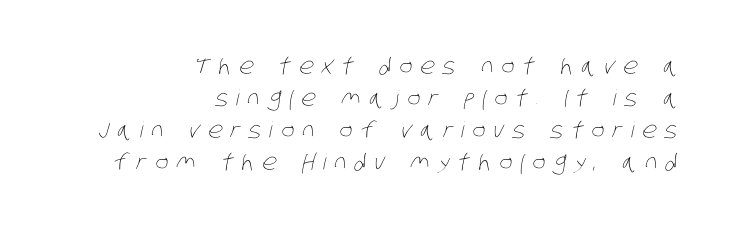
Q: Is the text bold? A: No.
Q: Is the text underlined? A: No.
Q: How is the paragraph aligned? A: Right-aligned.
Q: Is the spacing between letters normal or unusually wide? A: Unusually wide.
Q: Is the spacing between lines tight, normal or loose? A: Normal.
